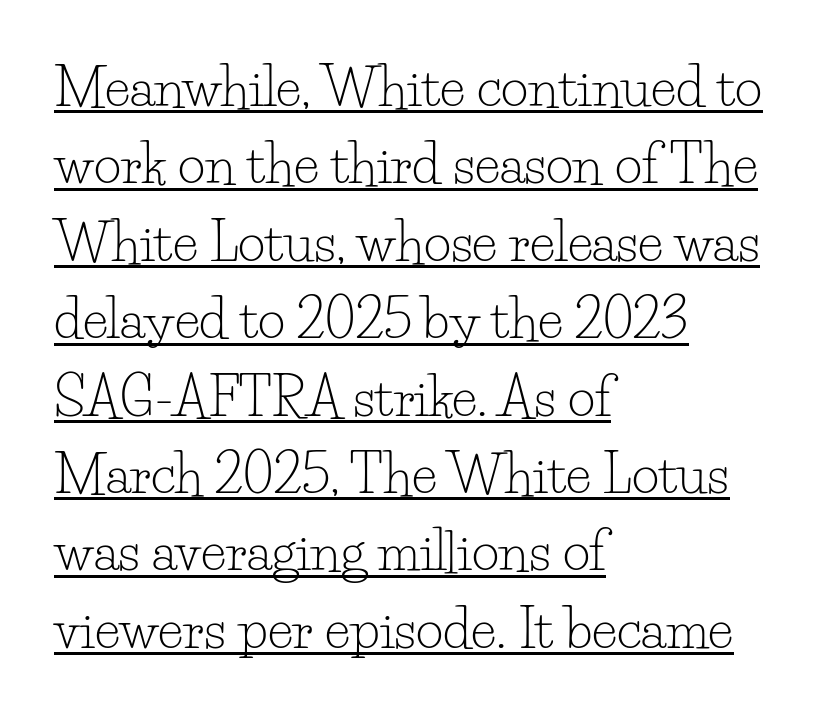
{"serif": "yes", "italic": "no", "bold": "no", "weight": "light", "width": "normal", "stroke_contrast": "low", "x_height": "small", "monospaced": "no", "underline": "yes", "align": "left", "line_spacing": "normal", "line_spacing_ratio": 1.46, "letter_spacing": "normal", "letter_spacing_em": 0.0, "glyph_px": 53}
